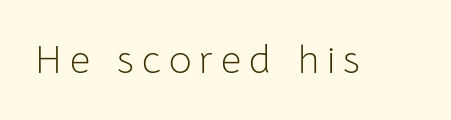
The image shows 39 px light sans-serif type, upright; set unusually wide letter spacing (+0.21 em), not underlined; low stroke contrast and a medium x-height.
